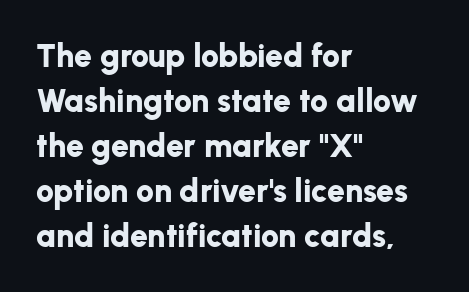
Q: Is the text bold? A: Yes.
Q: Is the text italic (slanted)? A: No, it is upright.
Q: Is the typeface a serif or a sans-serif typeface? A: Sans-serif.
Q: Is the text underlined? A: No.
Q: How is the paragraph aligned? A: Left-aligned.
Q: Is the spacing between letters normal or unusually wide? A: Normal.
Q: Is the spacing between lines tight, normal or loose? A: Normal.
Q: Width (condensed, normal, or wide)? A: Normal.
Q: Stroke contrast? A: Low.
Q: x-height? A: Medium.
Q: Monospaced? A: No.
